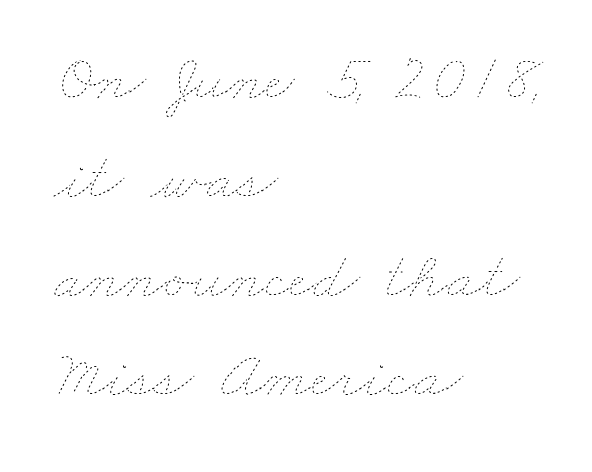
The image shows 66 px thin, wide type; set left-aligned, normal line spacing (1.5x), normal letter spacing, not underlined; low stroke contrast and a small x-height.
